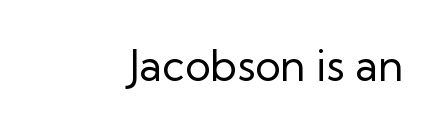
The glyphs in this specimen are sans serif. This is roman type, the default non-slanted kind. Stems and bowls with no extra thickness — not bold. Honestly, the letter spacing is just normal — you wouldn't notice it. The face used here is proportionally spaced, like ordinary book or web type.
